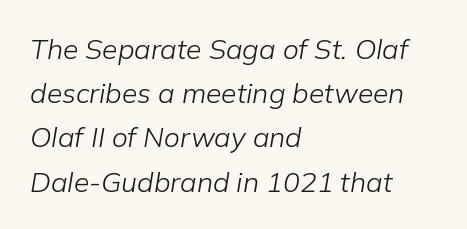
{"italic": "yes", "lean": "right", "slant_degrees": 9, "bold": "no", "weight": "light", "width": "normal", "stroke_contrast": "low", "x_height": "medium", "monospaced": "no", "underline": "no", "align": "left", "line_spacing": "normal", "line_spacing_ratio": 1.58, "letter_spacing": "normal", "letter_spacing_em": 0.0, "glyph_px": 28}
